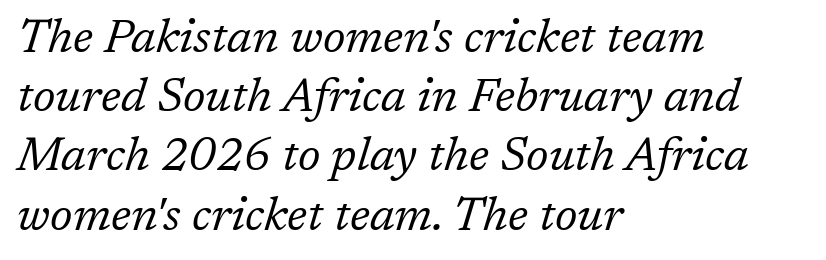
Notice how the stems are inclined rather than vertical — that's the hallmark of italics. The letterforms sit at book weight or below. In terms of letterform style, serifs are clearly present. Proportional: the letters do not fall into vertical columns. Tracking value appears to be zero — textbook default spacing.
